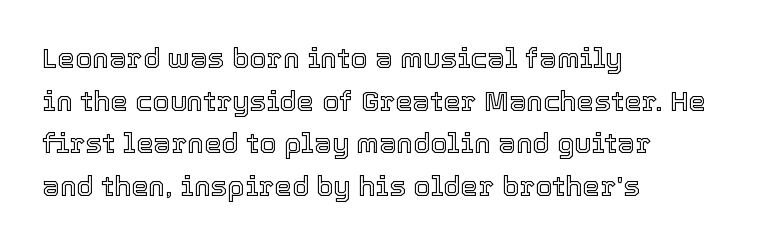
The image shows 28 px text type, upright; set left-aligned, normal line spacing (1.52x), normal letter spacing, not underlined; a medium x-height.
